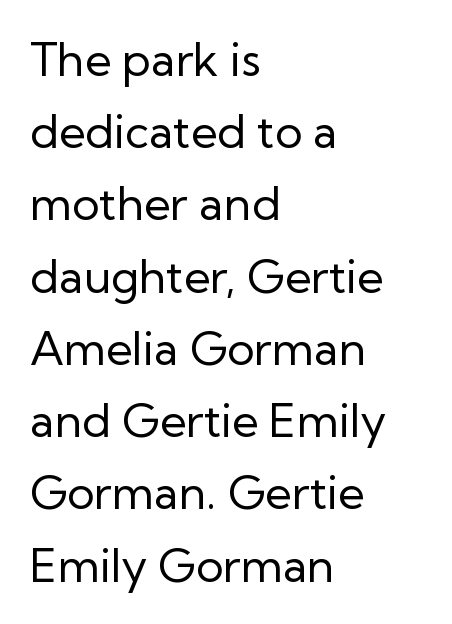
The image shows 46 px regular-weight sans-serif type, upright; set left-aligned, normal line spacing (1.57x), normal letter spacing, not underlined; low stroke contrast and a medium x-height.
